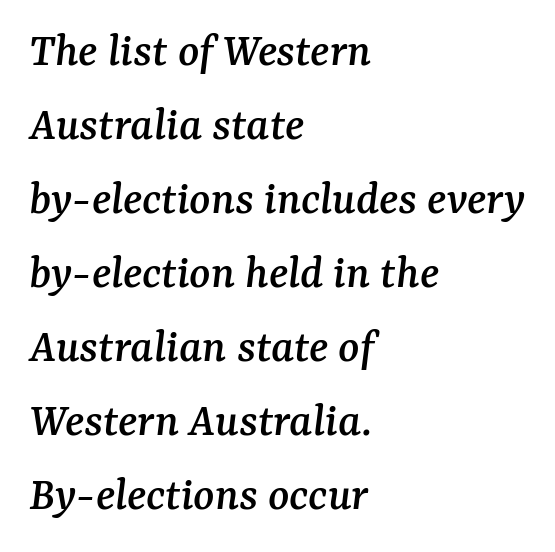
The image shows 49 px serif type, italic (leaning right); set left-aligned, normal line spacing (1.51x), normal letter spacing, not underlined; medium stroke contrast and a medium x-height.
